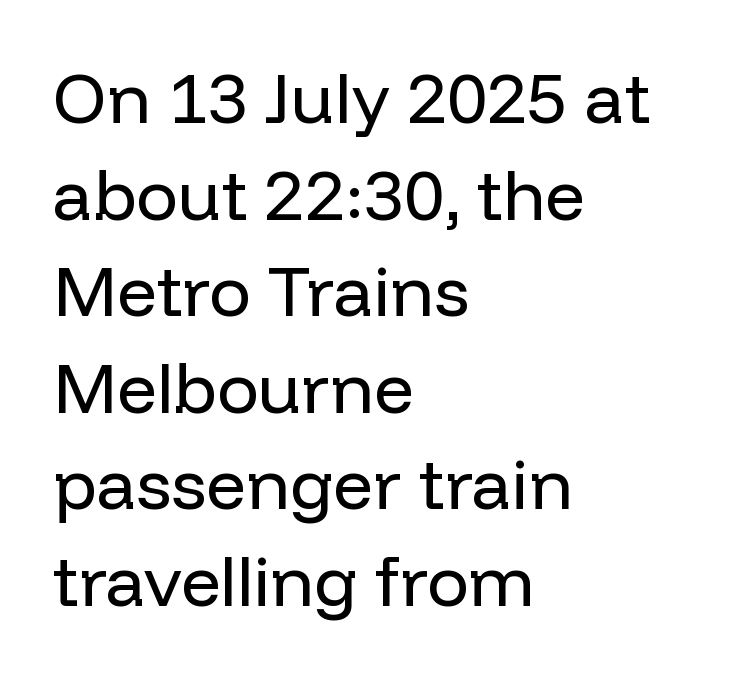
Q: Is the text bold? A: No.
Q: Is the text italic (slanted)? A: No, it is upright.
Q: Is the typeface a serif or a sans-serif typeface? A: Sans-serif.
Q: Is the text underlined? A: No.
Q: How is the paragraph aligned? A: Left-aligned.
Q: Is the spacing between letters normal or unusually wide? A: Normal.
Q: Is the spacing between lines tight, normal or loose? A: Normal.
Q: Width (condensed, normal, or wide)? A: Normal.
Q: Stroke contrast? A: Low.
Q: x-height? A: Medium.
Q: Monospaced? A: No.
